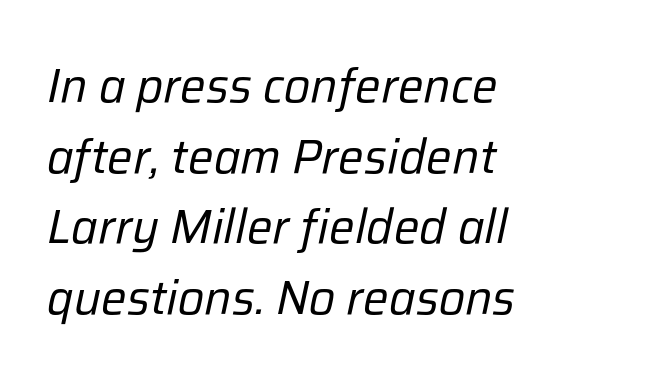
The image shows 48 px regular-weight type, italic (leaning right); set left-aligned, normal line spacing (1.47x), normal letter spacing, not underlined; low stroke contrast and a medium x-height.
